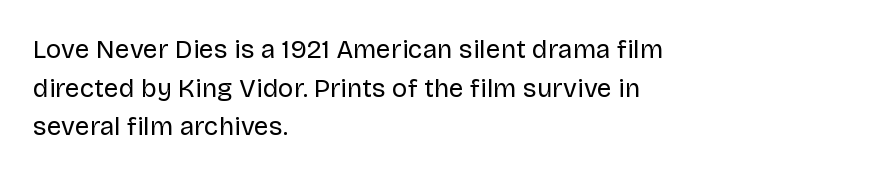
Posture: vertical. The weight tops out at a normal text grade. Words appear dense and cohesive because spacing is normal. If you drew a ruler down the left edge, every line would touch it. Line spacing here is normal. Underline: absent.
